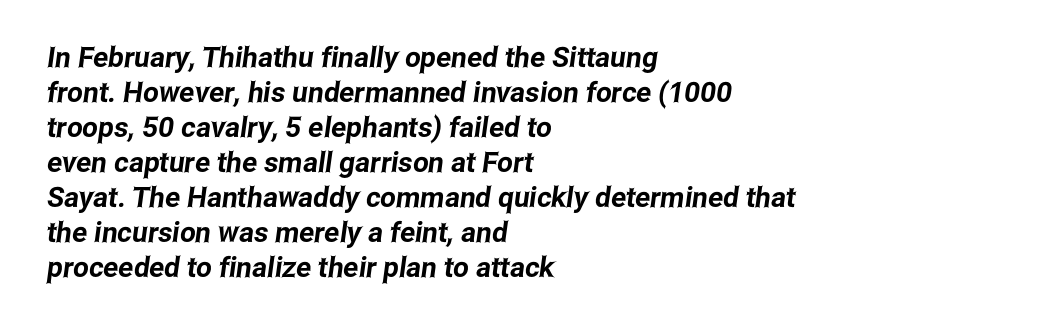
Q: Is the typeface a serif or a sans-serif typeface? A: Sans-serif.
Q: Is the text underlined? A: No.
Q: How is the paragraph aligned? A: Left-aligned.
Q: Is the spacing between letters normal or unusually wide? A: Normal.
Q: Is the spacing between lines tight, normal or loose? A: Normal.
Q: Width (condensed, normal, or wide)? A: Condensed.
Q: Stroke contrast? A: Low.
Q: x-height? A: Medium.
Q: Monospaced? A: No.
